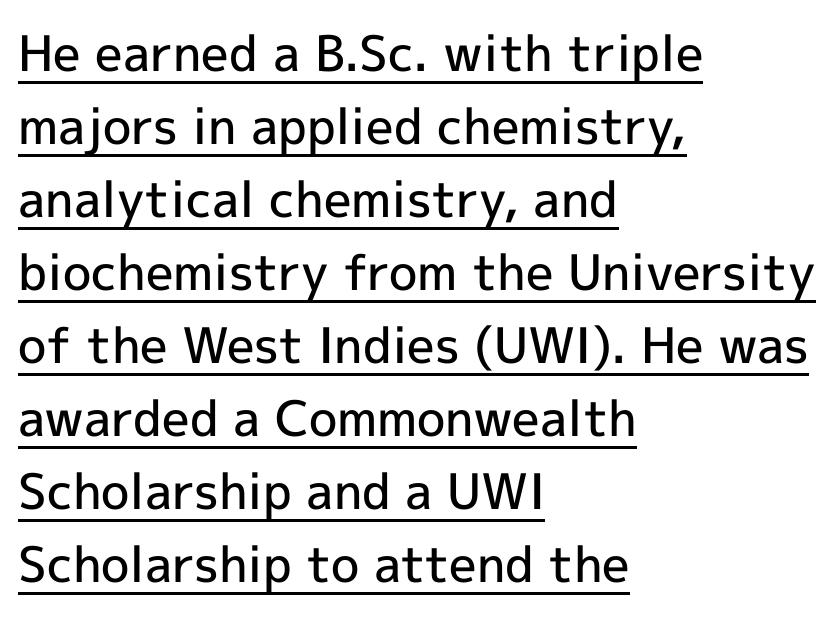
{"serif": "no", "italic": "no", "bold": "semi", "weight": "semibold", "width": "normal", "x_height": "medium", "monospaced": "no", "underline": "yes", "align": "left", "line_spacing": "normal", "line_spacing_ratio": 1.49, "letter_spacing": "normal", "letter_spacing_em": 0.0, "glyph_px": 49}
